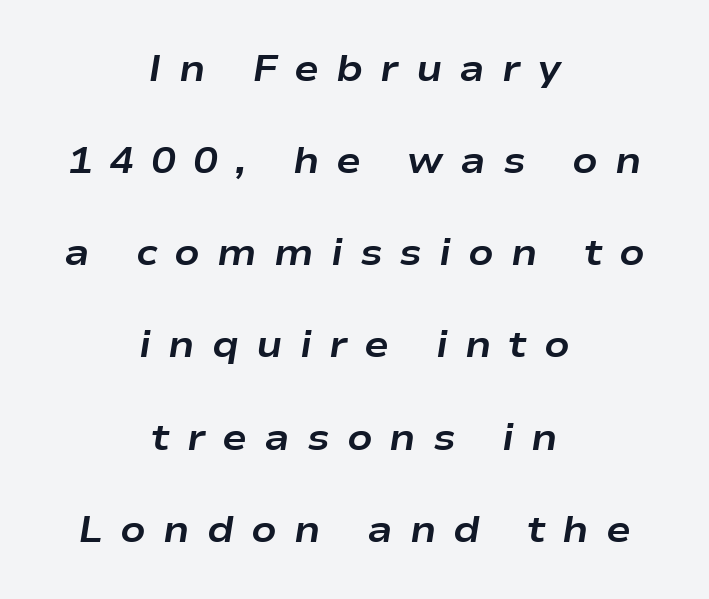
{"italic": "yes", "lean": "right", "slant_degrees": 9, "bold": "yes", "weight": "bold", "width": "wide", "stroke_contrast": "low", "x_height": "medium", "monospaced": "no", "underline": "no", "align": "center", "line_spacing": "loose", "line_spacing_ratio": 2.49, "letter_spacing": "wide", "letter_spacing_em": 0.46, "glyph_px": 37}
